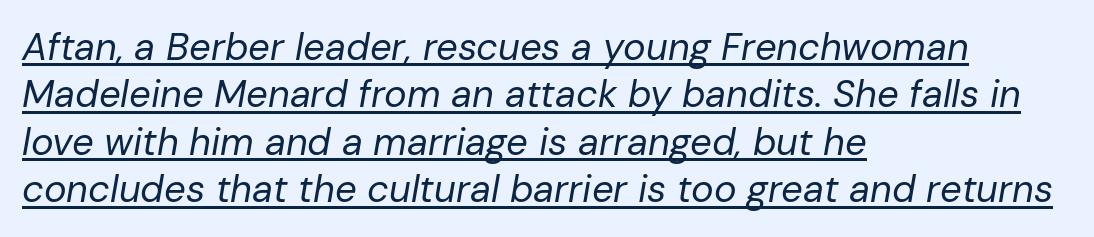
All the whitespace from short lines collects on the right. Observe the ordinary spacing: letters are neighbours, not strangers. Proportional: the letters do not fall into vertical columns. There's an unmistakable incline to the writing here. Heaviness? Minimal to ordinary, like unemphasized prose. Is there an underline? Yes — a line sits under the letters.
